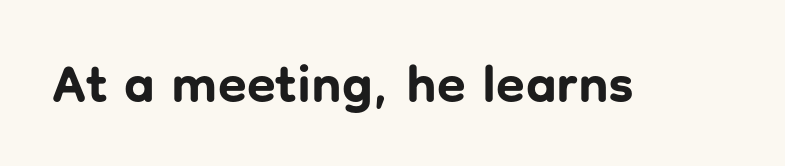
{"serif": "no", "italic": "no", "bold": "yes", "weight": "bold", "width": "normal", "stroke_contrast": "low", "x_height": "medium", "monospaced": "no", "underline": "no", "letter_spacing": "normal", "letter_spacing_em": 0.0, "glyph_px": 52}
